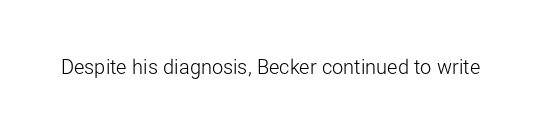
{"italic": "no", "bold": "no", "underline": "no", "letter_spacing": "normal", "letter_spacing_em": 0.0, "glyph_px": 20}
